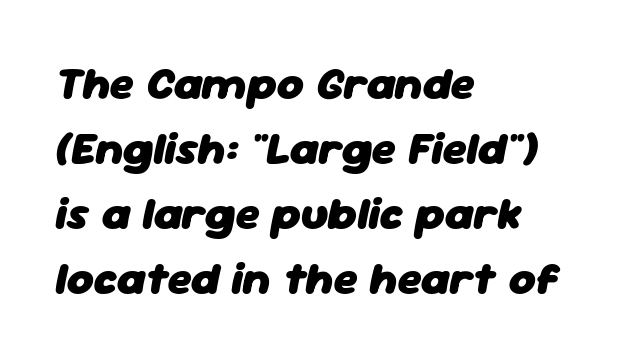
Q: Is the text bold? A: Yes.
Q: Is the text italic (slanted)? A: Yes, it leans right by about 11 degrees.
Q: Is the text underlined? A: No.
Q: How is the paragraph aligned? A: Left-aligned.
Q: Is the spacing between letters normal or unusually wide? A: Normal.
Q: Is the spacing between lines tight, normal or loose? A: Normal.
Q: Width (condensed, normal, or wide)? A: Normal.
Q: Stroke contrast? A: Low.
Q: x-height? A: Medium.
Q: Monospaced? A: No.
